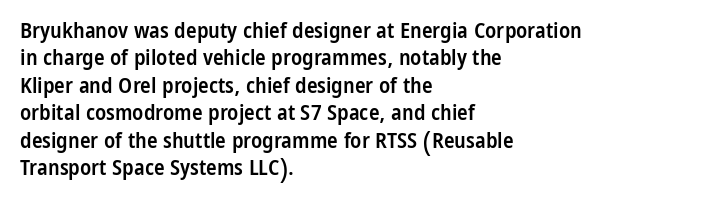
Q: Is the text bold? A: Semi-bold.
Q: Is the text italic (slanted)? A: No, it is upright.
Q: Is the text underlined? A: No.
Q: How is the paragraph aligned? A: Left-aligned.
Q: Is the spacing between letters normal or unusually wide? A: Normal.
Q: Is the spacing between lines tight, normal or loose? A: Normal.
